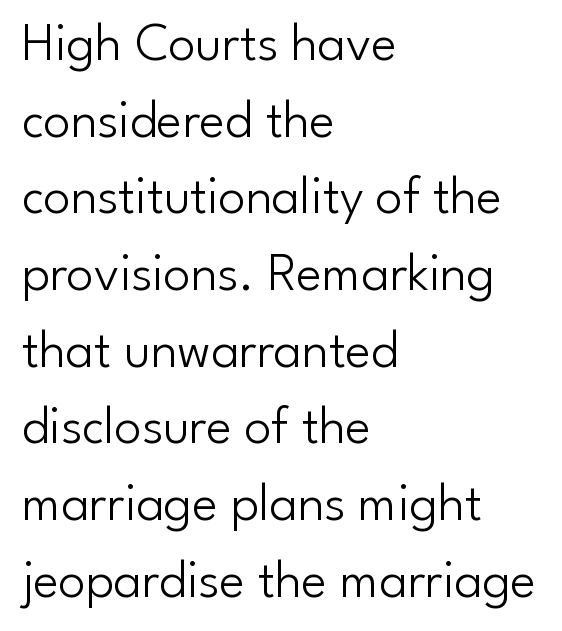
The image shows 54 px light sans-serif type, upright; set left-aligned, normal line spacing (1.42x), normal letter spacing, not underlined; low stroke contrast and a small x-height.
